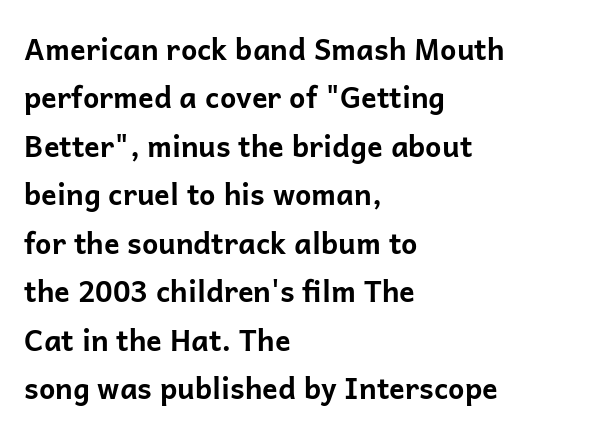
Q: Is the text bold? A: Yes.
Q: Is the text italic (slanted)? A: No, it is upright.
Q: Is the typeface a serif or a sans-serif typeface? A: Sans-serif.
Q: Is the text underlined? A: No.
Q: How is the paragraph aligned? A: Left-aligned.
Q: Is the spacing between letters normal or unusually wide? A: Normal.
Q: Is the spacing between lines tight, normal or loose? A: Normal.
Q: Width (condensed, normal, or wide)? A: Normal.
Q: Stroke contrast? A: Low.
Q: x-height? A: Medium.
Q: Monospaced? A: No.
